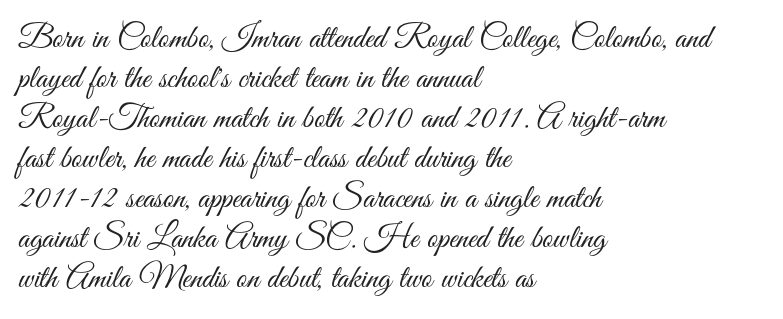
Notice how the passage keeps a crisp vertical edge on the left only. Words float on clear page, feet unadorned. The face used here is proportionally spaced, like ordinary book or web type. No extra tracking has been applied to these lines. Are there feet on the stems? There aren't — it's a sans.
